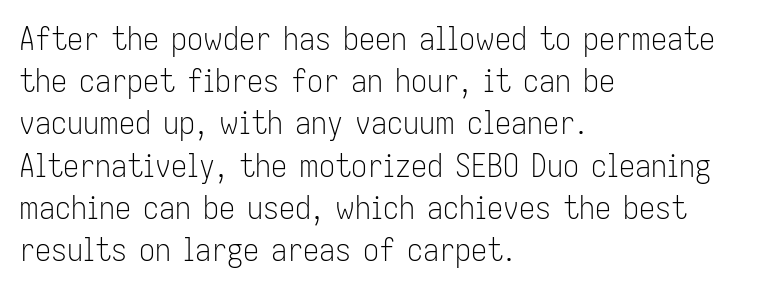
Q: Is the text bold? A: No.
Q: Is the text italic (slanted)? A: No, it is upright.
Q: Is the typeface a serif or a sans-serif typeface? A: Sans-serif.
Q: Is the text underlined? A: No.
Q: How is the paragraph aligned? A: Left-aligned.
Q: Is the spacing between letters normal or unusually wide? A: Normal.
Q: Is the spacing between lines tight, normal or loose? A: Normal.
Q: Width (condensed, normal, or wide)? A: Condensed.
Q: Stroke contrast? A: Low.
Q: x-height? A: Medium.
Q: Monospaced? A: No.
